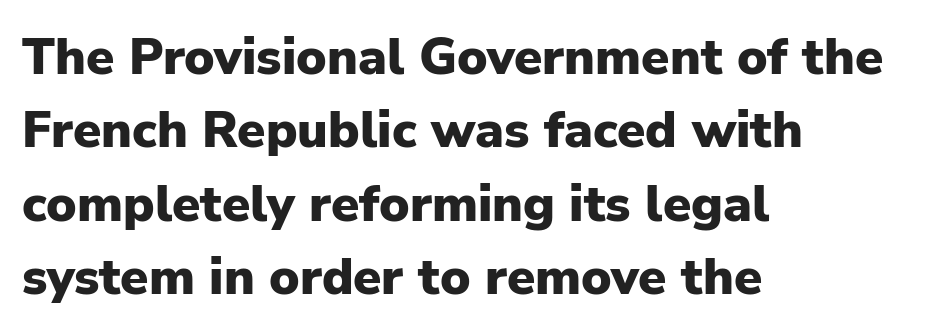
Descender tails drop into unmarked territory. The horizontal fit of the characters is conventional and even. This is the regular roman posture of the typeface. Vertical spacing — default. The rag falls on the right side of this text block. Nope, no serifs anywhere on these letters.
